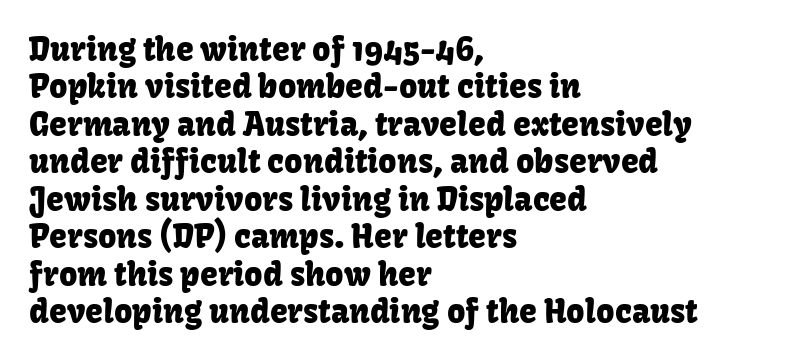
Short note: letters normally spaced. Alignment: flush left. Note: no serifs on the glyphs. You could not count columns in this text — the font is proportionally spaced. The font's upright variant was chosen for this text. Rule under the text: the space is simply empty.
